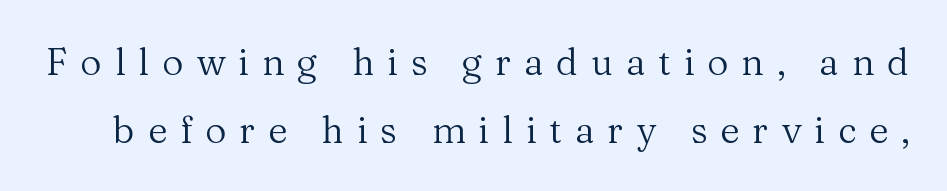
Q: Is the text bold? A: No.
Q: Is the text italic (slanted)? A: No, it is upright.
Q: Is the typeface a serif or a sans-serif typeface? A: Serif.
Q: Is the text underlined? A: No.
Q: Is the spacing between letters normal or unusually wide? A: Unusually wide.
Q: Width (condensed, normal, or wide)? A: Normal.
Q: Stroke contrast? A: Medium.
Q: x-height? A: Medium.
Q: Monospaced? A: No.
